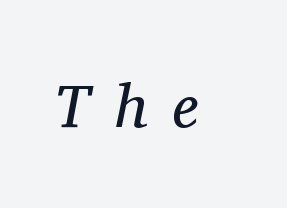
Q: Is the text bold? A: No.
Q: Is the text italic (slanted)? A: Yes, it leans right by about 11 degrees.
Q: Is the typeface a serif or a sans-serif typeface? A: Serif.
Q: Is the text underlined? A: No.
Q: Is the spacing between letters normal or unusually wide? A: Unusually wide.
Q: Width (condensed, normal, or wide)? A: Normal.
Q: Stroke contrast? A: Medium.
Q: x-height? A: Medium.
Q: Monospaced? A: No.
